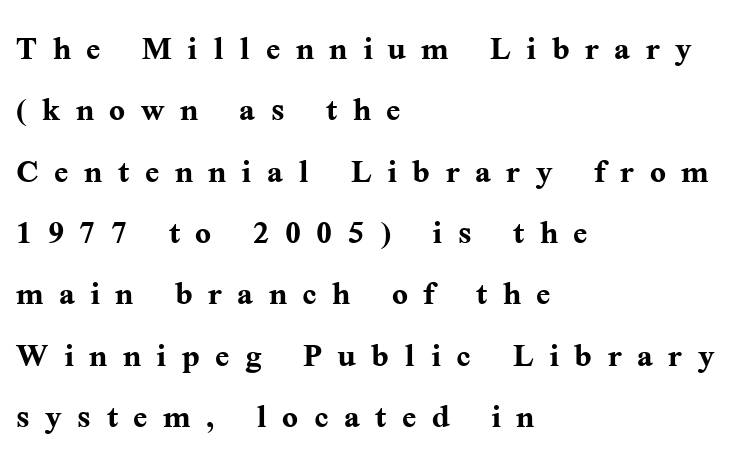
The image shows 42 px semibold serif type, upright; set left-aligned, normal line spacing (1.46x), unusually wide letter spacing (+0.37 em), not underlined; medium stroke contrast and a medium x-height.
